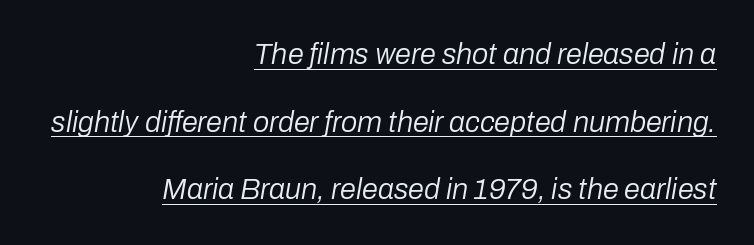
Q: Is the text bold? A: No.
Q: Is the text italic (slanted)? A: Yes, it leans right by about 10 degrees.
Q: Is the text underlined? A: Yes.
Q: How is the paragraph aligned? A: Right-aligned.
Q: Is the spacing between letters normal or unusually wide? A: Normal.
Q: Is the spacing between lines tight, normal or loose? A: Loose.
Q: Width (condensed, normal, or wide)? A: Normal.
Q: Stroke contrast? A: Low.
Q: x-height? A: Medium.
Q: Monospaced? A: No.
